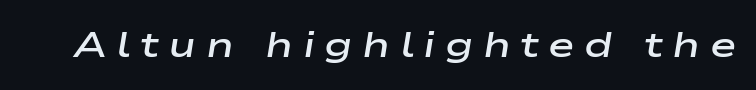
{"italic": "yes", "lean": "right", "slant_degrees": 9, "bold": "semi", "weight": "semibold", "width": "wide", "stroke_contrast": "low", "x_height": "medium", "monospaced": "no", "underline": "no", "letter_spacing": "wide", "letter_spacing_em": 0.26, "glyph_px": 36}
